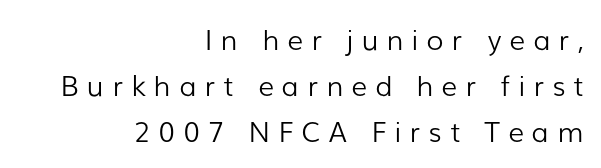
{"serif": "no", "italic": "no", "bold": "no", "weight": "light", "width": "normal", "stroke_contrast": "low", "x_height": "medium", "monospaced": "no", "underline": "no", "align": "right", "line_spacing": "normal", "line_spacing_ratio": 1.64, "letter_spacing": "wide", "letter_spacing_em": 0.29, "glyph_px": 28}
